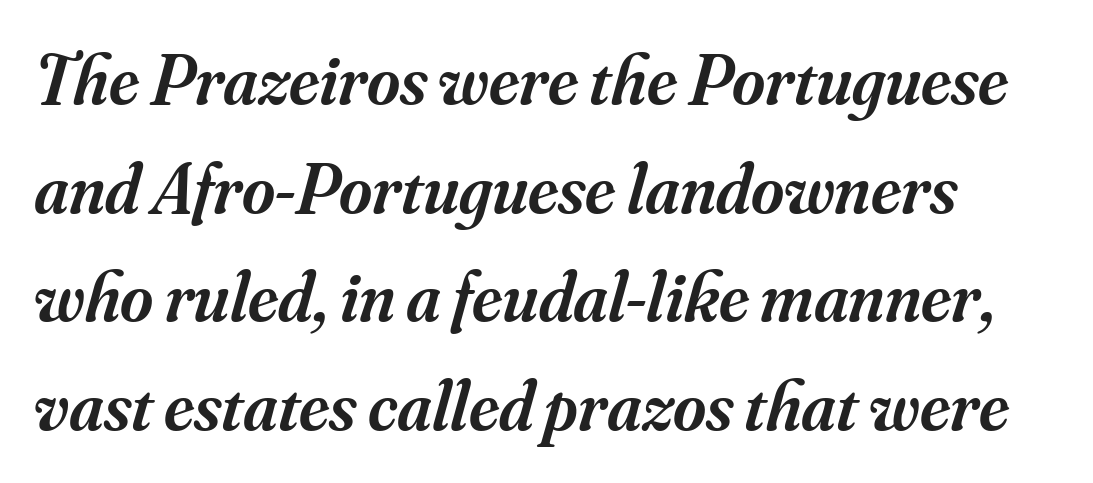
Q: Is the text bold? A: Semi-bold.
Q: Is the text italic (slanted)? A: Yes, it leans right by about 16 degrees.
Q: Is the typeface a serif or a sans-serif typeface? A: Serif.
Q: Is the text underlined? A: No.
Q: Is the spacing between letters normal or unusually wide? A: Normal.
Q: Is the spacing between lines tight, normal or loose? A: Normal.
Q: Width (condensed, normal, or wide)? A: Normal.
Q: Stroke contrast? A: Medium.
Q: x-height? A: Small.
Q: Monospaced? A: No.
